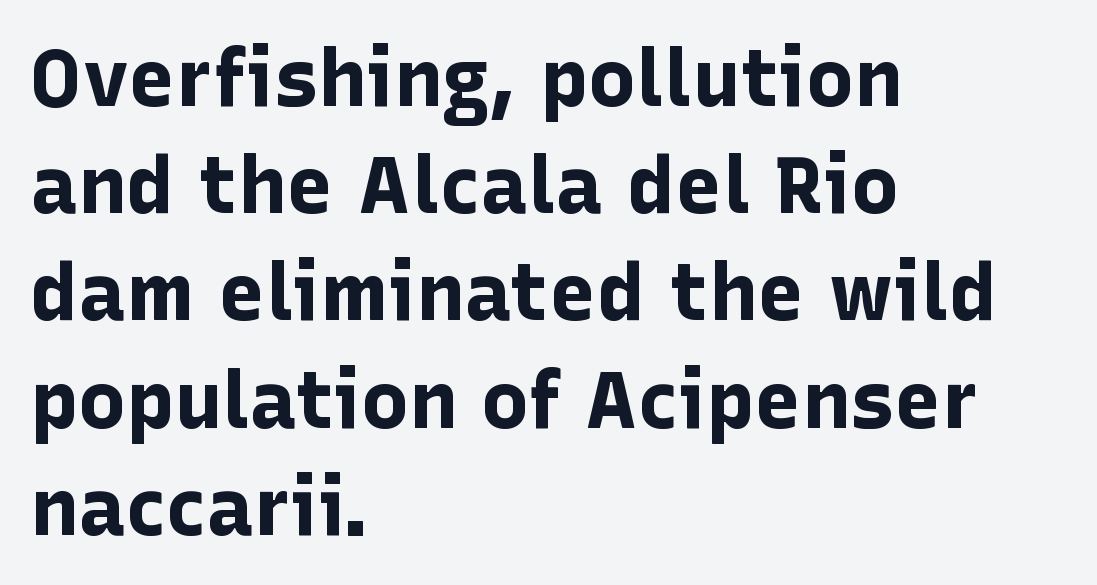
{"serif": "no", "italic": "no", "bold": "yes", "weight": "bold", "width": "normal", "stroke_contrast": "low", "x_height": "medium", "monospaced": "no", "underline": "no", "align": "left", "line_spacing": "normal", "line_spacing_ratio": 1.34, "letter_spacing": "normal", "letter_spacing_em": 0.0, "glyph_px": 80}
